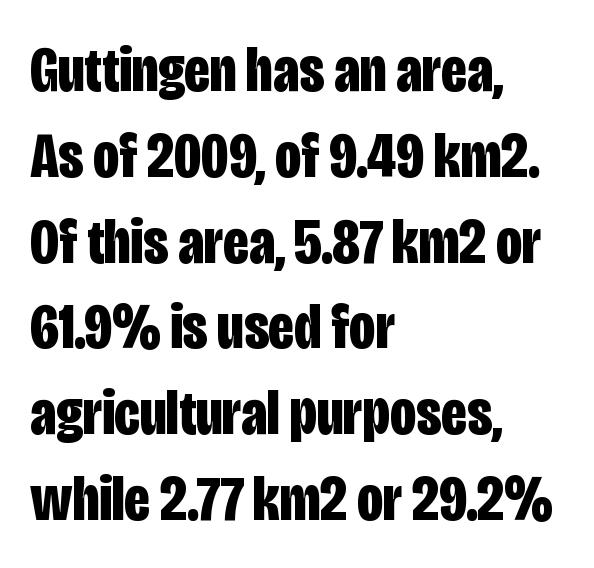
The image shows 65 px bold, condensed sans-serif type, upright; set left-aligned, normal line spacing (1.32x), normal letter spacing, not underlined; low stroke contrast and a large x-height.
